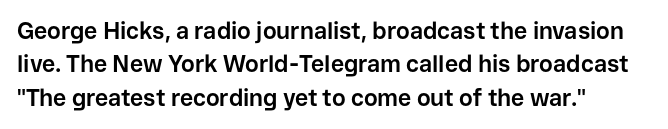
The image shows 23 px bold type, upright; set left-aligned, normal line spacing (1.45x), normal letter spacing, not underlined.
